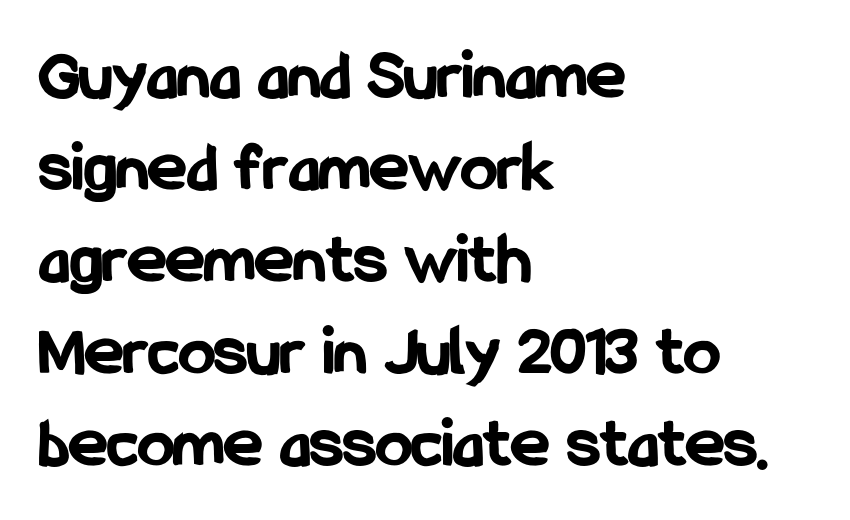
The image shows 73 px bold, condensed sans-serif type, upright; set left-aligned, normal line spacing (1.26x), normal letter spacing, not underlined; low stroke contrast and a medium x-height.
